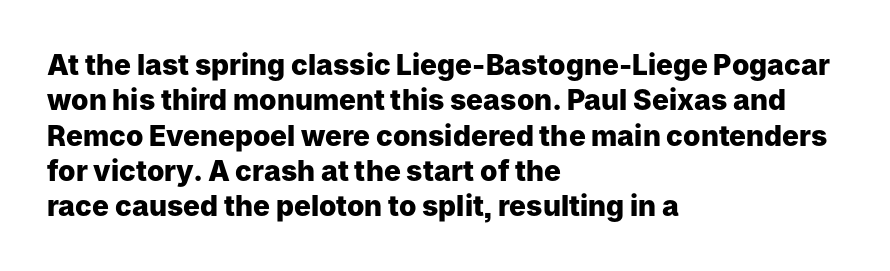
{"serif": "no", "italic": "no", "bold": "yes", "weight": "heavy", "width": "normal", "stroke_contrast": "low", "x_height": "medium", "monospaced": "no", "underline": "no", "align": "left", "line_spacing": "normal", "line_spacing_ratio": 1.26, "letter_spacing": "normal", "letter_spacing_em": 0.0, "glyph_px": 28}
